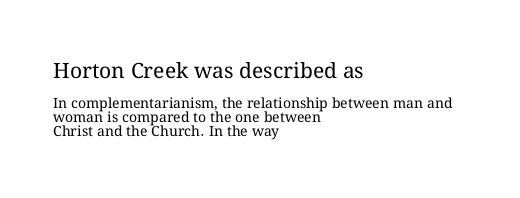
Q: Is the text bold? A: No.
Q: Is the text italic (slanted)? A: No, it is upright.
Q: Is the text underlined? A: No.
Q: How is the paragraph aligned? A: Left-aligned.
Q: Is the spacing between letters normal or unusually wide? A: Normal.
Q: Is the spacing between lines tight, normal or loose? A: Tight.
Q: Which block of text is set in a larger size, the first (top) or the second (bottom)? A: The first (top) one.
